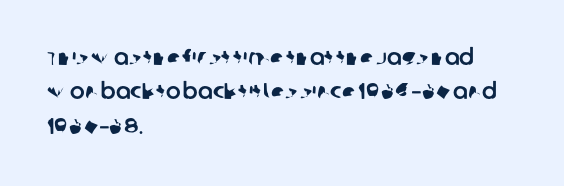
The image shows 22 px text type; set left-aligned, normal line spacing (1.56x), normal letter spacing, not underlined.
